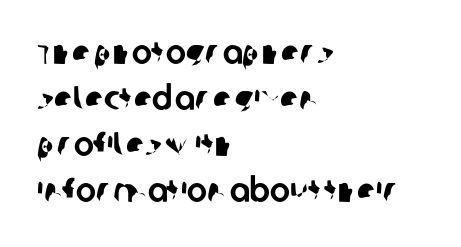
{"serif": "no", "width": "normal", "stroke_contrast": "low", "x_height": "large", "monospaced": "no", "underline": "no", "align": "left", "line_spacing": "normal", "line_spacing_ratio": 1.35, "letter_spacing": "normal", "letter_spacing_em": 0.0, "glyph_px": 34}
